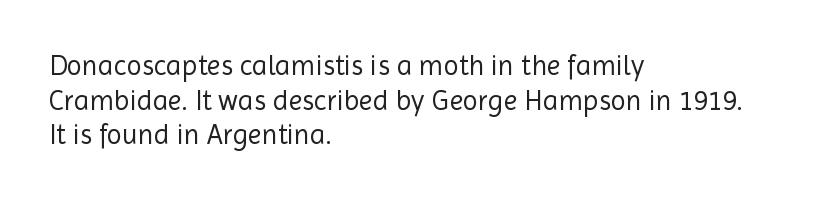
Q: Is the text bold? A: No.
Q: Is the text italic (slanted)? A: No, it is upright.
Q: Is the typeface a serif or a sans-serif typeface? A: Sans-serif.
Q: Is the text underlined? A: No.
Q: How is the paragraph aligned? A: Left-aligned.
Q: Is the spacing between letters normal or unusually wide? A: Normal.
Q: Width (condensed, normal, or wide)? A: Normal.
Q: x-height? A: Medium.
Q: Monospaced? A: No.
